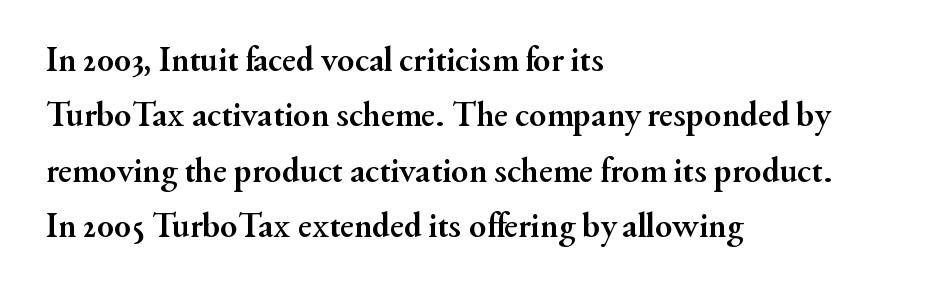
The image shows 35 px semibold serif type, upright; set left-aligned, normal line spacing (1.58x), normal letter spacing, not underlined; medium stroke contrast and a small x-height.
